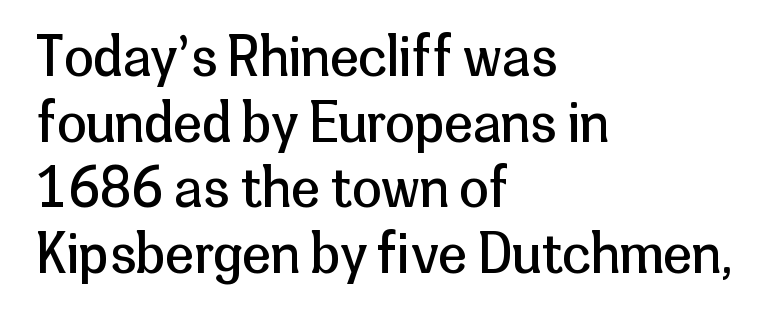
This sample uses a sans-serif face. Summary of weight: not heavy and not bold. The lines in this sample share a left origin and differ only in where they stop. Compared with typical body copy, the letter spacing here is the same. You can tell it's not italic because the verticals are truly vertical. Here the designer chose a conventional face with non-uniform glyph widths.
